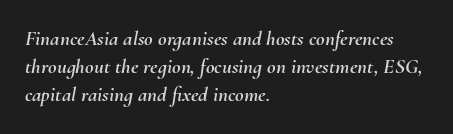
The image shows 21 px text type, italic (leaning right); set left-aligned, normal line spacing (1.34x), normal letter spacing, not underlined.
